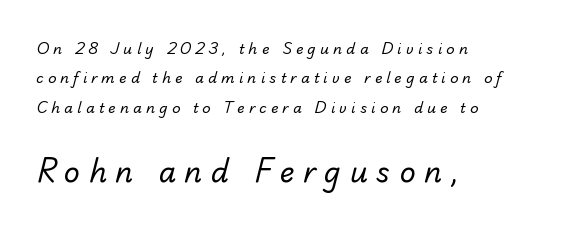
What's the leading like? Stretched, with rows far apart. The letterforms sit at book weight or below. Caption: expanded tracking, letters set apart. The typesetter chose a ragged-right arrangement here. Compare the two chunks: the lower has the greater cap height.
